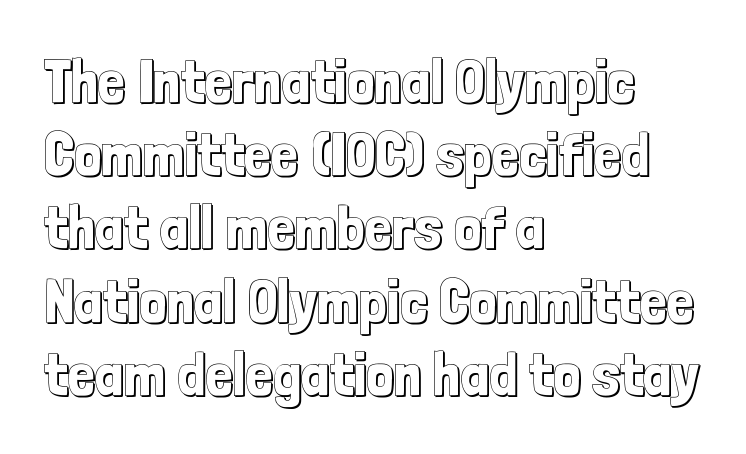
The image shows 61 px condensed type, upright; set left-aligned, line spacing 1.2x, normal letter spacing, not underlined; a medium x-height.
